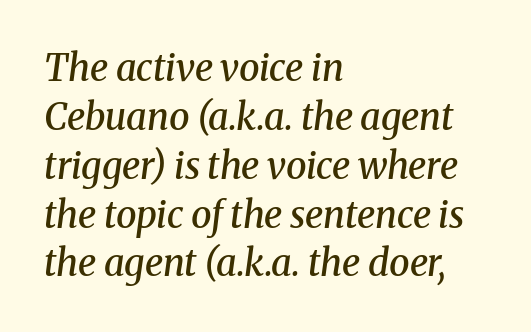
The strip under each line holds only bare page. The letterforms sit shoulder to shoulder at normal distance. You can tell from the footed stems that serif type was used. The paragraph shown leans on its left margin. Leading matches the norm, producing a regular column.
